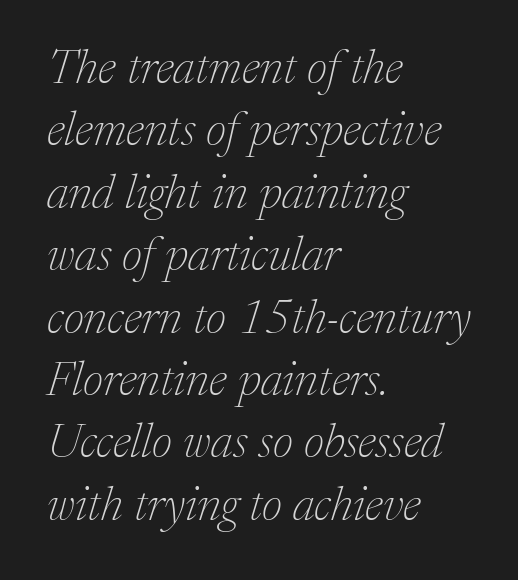
Q: Is the text bold? A: No.
Q: Is the text italic (slanted)? A: Yes, it leans right by about 17 degrees.
Q: Is the typeface a serif or a sans-serif typeface? A: Serif.
Q: Is the text underlined? A: No.
Q: How is the paragraph aligned? A: Left-aligned.
Q: Is the spacing between letters normal or unusually wide? A: Normal.
Q: Is the spacing between lines tight, normal or loose? A: Normal.
Q: Width (condensed, normal, or wide)? A: Normal.
Q: Stroke contrast? A: Medium.
Q: x-height? A: Medium.
Q: Monospaced? A: No.
